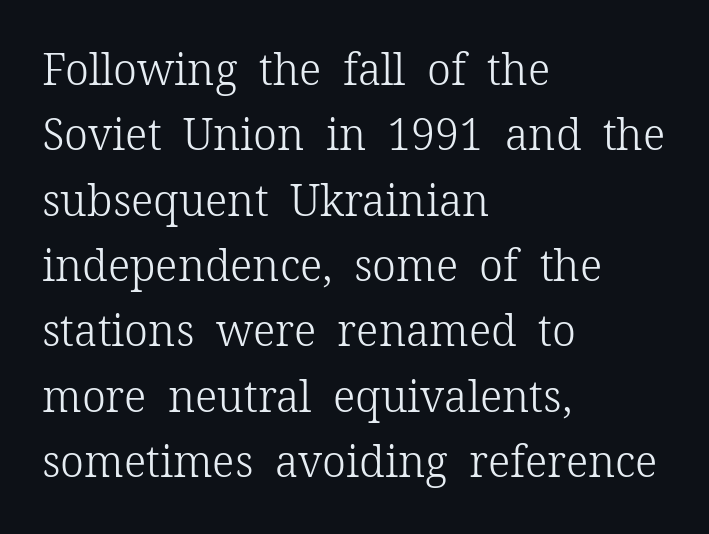
The image shows 43 px light serif type, upright; set left-aligned, normal line spacing (1.52x), normal letter spacing, not underlined; low stroke contrast and a medium x-height.
